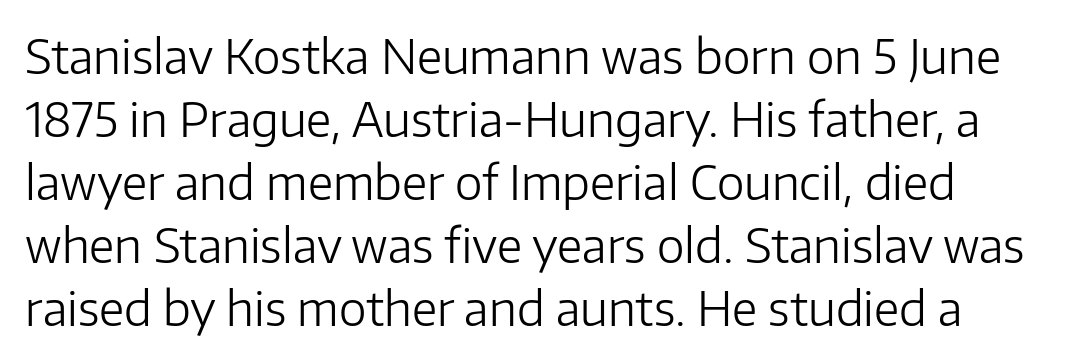
Q: Is the text bold? A: No.
Q: Is the text italic (slanted)? A: No, it is upright.
Q: Is the typeface a serif or a sans-serif typeface? A: Sans-serif.
Q: Is the text underlined? A: No.
Q: Is the spacing between letters normal or unusually wide? A: Normal.
Q: Is the spacing between lines tight, normal or loose? A: Normal.
Q: Width (condensed, normal, or wide)? A: Normal.
Q: Stroke contrast? A: Low.
Q: x-height? A: Medium.
Q: Monospaced? A: No.
